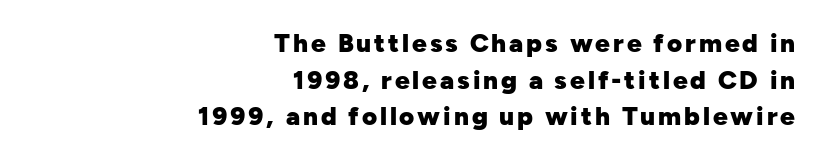
Q: Is the text bold? A: Yes.
Q: Is the text italic (slanted)? A: No, it is upright.
Q: Is the text underlined? A: No.
Q: How is the paragraph aligned? A: Right-aligned.
Q: Is the spacing between lines tight, normal or loose? A: Normal.
